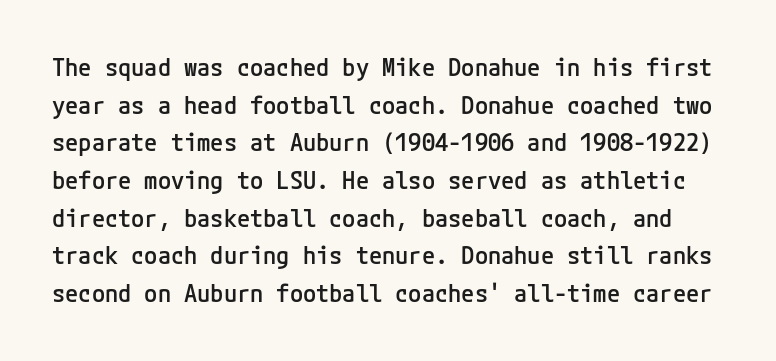
The image shows 24 px text type, upright; set normal line spacing (1.57x), normal letter spacing, not underlined.
